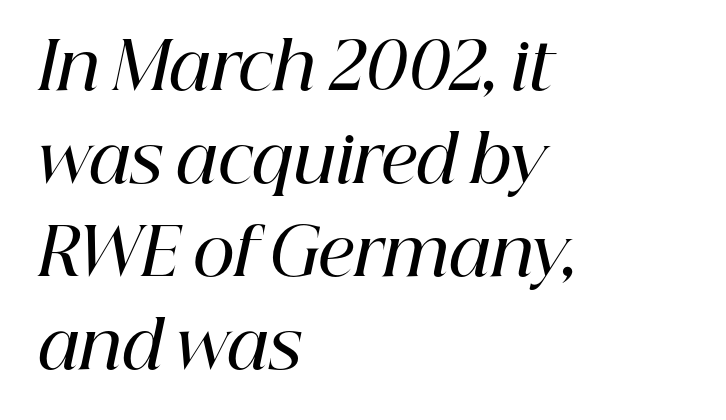
Q: Is the text bold? A: Semi-bold.
Q: Is the text italic (slanted)? A: Yes, it leans right by about 12 degrees.
Q: Is the typeface a serif or a sans-serif typeface? A: Serif.
Q: Is the text underlined? A: No.
Q: How is the paragraph aligned? A: Left-aligned.
Q: Is the spacing between letters normal or unusually wide? A: Normal.
Q: Is the spacing between lines tight, normal or loose? A: Normal.
Q: Width (condensed, normal, or wide)? A: Normal.
Q: Stroke contrast? A: High.
Q: x-height? A: Medium.
Q: Monospaced? A: No.
